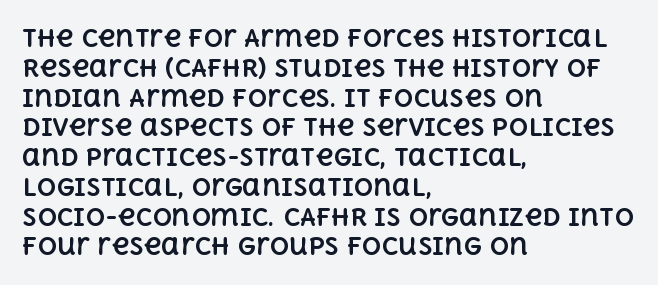
Every character sits straight up, as roman type does. This rendering uses left alignment, leaving the right contour irregular. Letters rest on an invisible, unmarked baseline. The passage shown has conventional tracking throughout. Pretty heavy lettering here — definitely bold.
